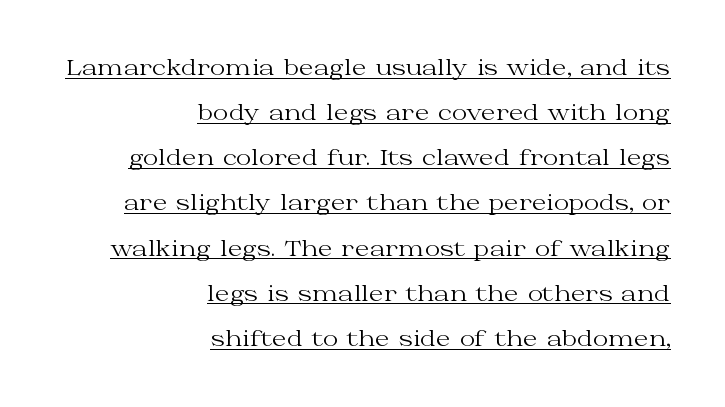
{"italic": "no", "bold": "no", "underline": "yes", "align": "right", "line_spacing": "loose", "line_spacing_ratio": 2.15, "letter_spacing": "normal", "letter_spacing_em": 0.0, "glyph_px": 21}
